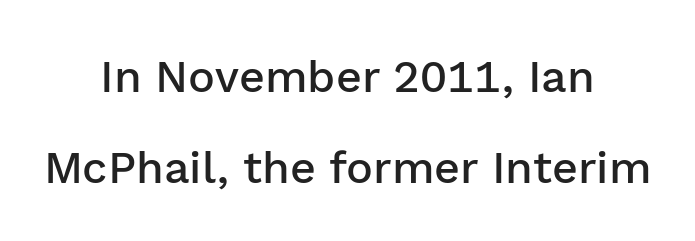
The compositor balanced each line on the midline. Bold? Not quite — semibold, heavier than regular but stopping short. Students, observe: this is what heavily led, spacious text looks like. Letterform terminals end flat and unadorned throughout the passage.
